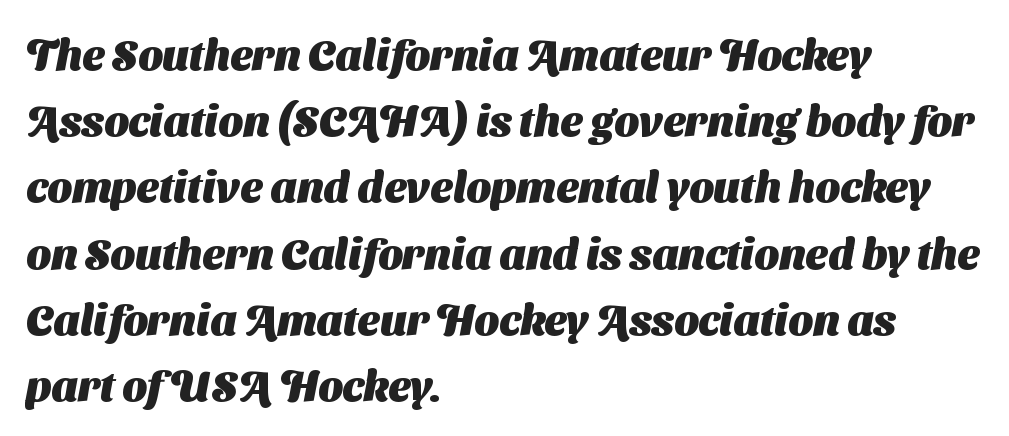
Q: Is the text bold? A: Yes.
Q: Is the typeface a serif or a sans-serif typeface? A: Sans-serif.
Q: Is the text underlined? A: No.
Q: How is the paragraph aligned? A: Left-aligned.
Q: Is the spacing between letters normal or unusually wide? A: Normal.
Q: Is the spacing between lines tight, normal or loose? A: Normal.
Q: Width (condensed, normal, or wide)? A: Normal.
Q: Stroke contrast? A: Medium.
Q: x-height? A: Medium.
Q: Monospaced? A: No.
